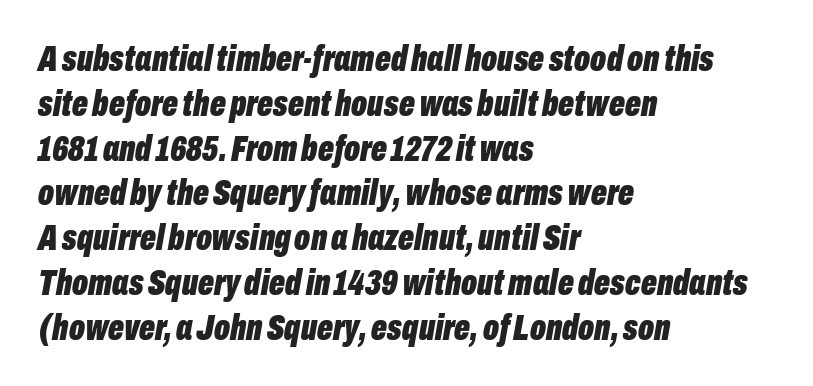
The image shows 37 px bold, condensed type, italic (leaning right); set left-aligned, line spacing 1.21x, normal letter spacing, not underlined; low stroke contrast and a medium x-height.
